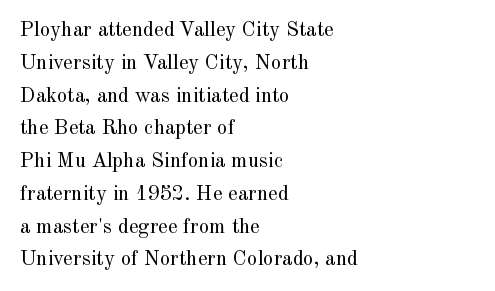
The image shows 21 px text type, upright; set left-aligned, normal line spacing (1.56x), normal letter spacing, not underlined.
